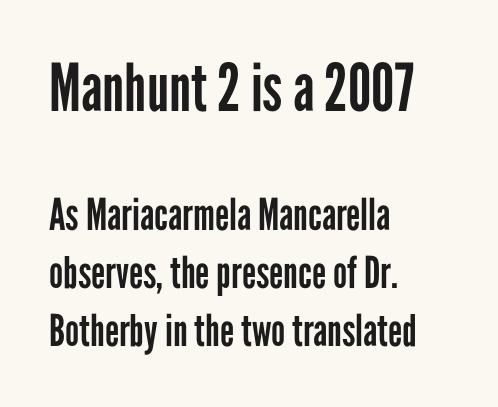
The space directly below the letters is spotless. Regarding leading, the lines here are spaced in the standard way. Is this a sans? Yes — the strokes have no serifs. One-word summary of the alignment: left.
